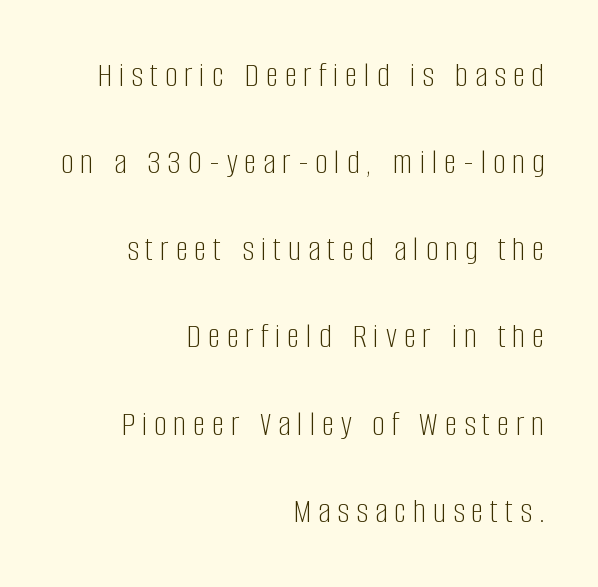
{"serif": "no", "italic": "no", "bold": "no", "weight": "light", "width": "condensed", "stroke_contrast": "low", "x_height": "large", "monospaced": "no", "underline": "no", "align": "right", "line_spacing": "loose", "line_spacing_ratio": 2.49, "letter_spacing": "wide", "letter_spacing_em": 0.2, "glyph_px": 35}
